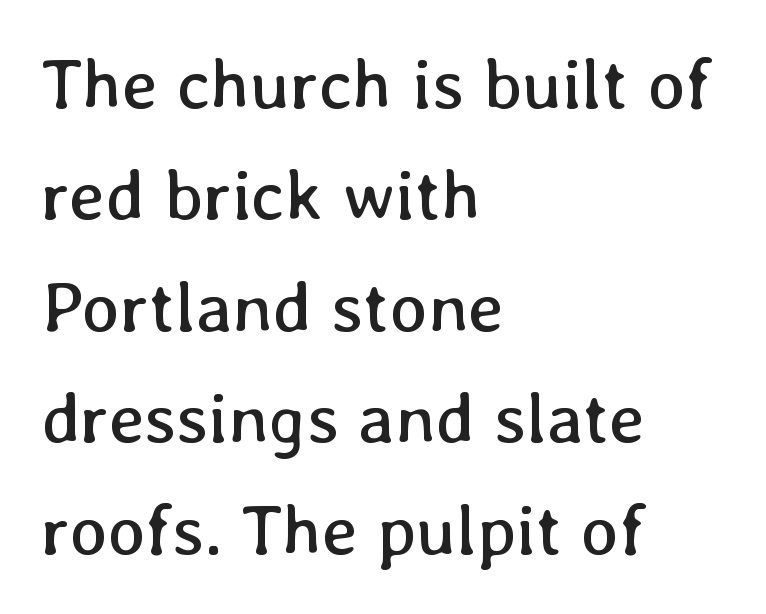
Caption: multi-line text, flush left, ragged right. The type is set solid horizontally, with unmodified tracking. Only glyphs here, with clear space below each row. Character widths vary here, with narrow letters taking less room than wide ones.
